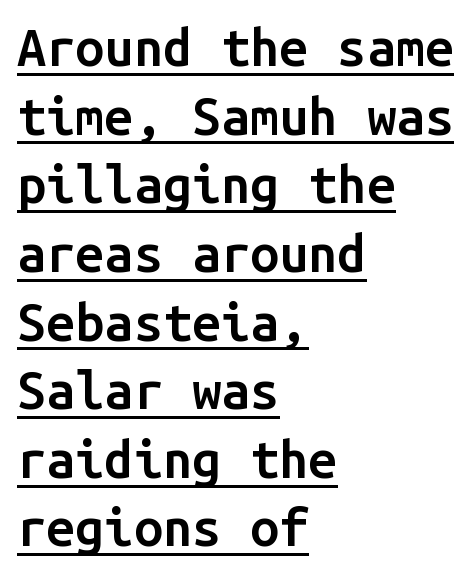
Q: Is the text bold? A: Semi-bold.
Q: Is the text italic (slanted)? A: No, it is upright.
Q: Is the typeface a serif or a sans-serif typeface? A: Sans-serif.
Q: Is the text underlined? A: Yes.
Q: How is the paragraph aligned? A: Left-aligned.
Q: Is the spacing between letters normal or unusually wide? A: Normal.
Q: Is the spacing between lines tight, normal or loose? A: Normal.
Q: Width (condensed, normal, or wide)? A: Normal.
Q: Stroke contrast? A: Low.
Q: x-height? A: Medium.
Q: Monospaced? A: Yes.
